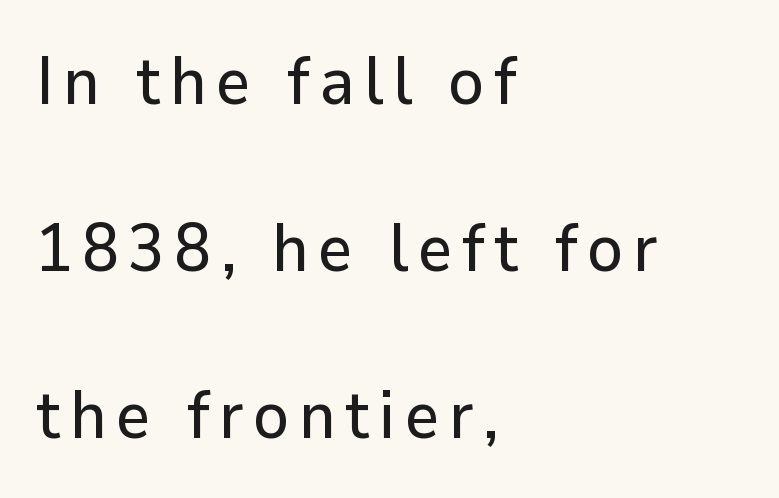
{"serif": "no", "italic": "no", "width": "normal", "stroke_contrast": "low", "x_height": "medium", "monospaced": "no", "underline": "no", "align": "left", "line_spacing": "loose", "line_spacing_ratio": 2.49, "glyph_px": 67}
